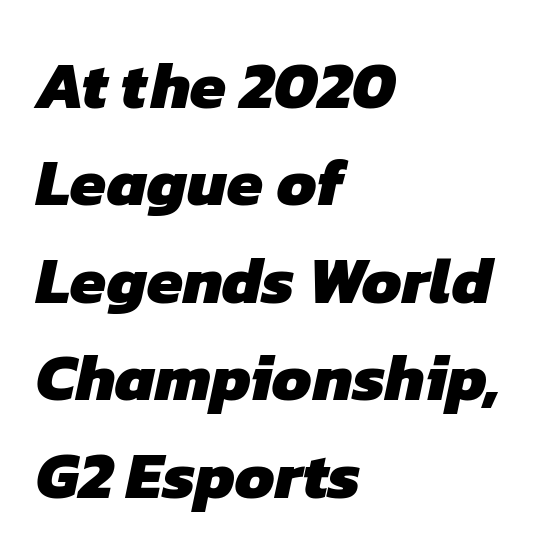
The rendering uses a moderate line-height, typical for paragraphs. The text was rendered using a sans face with plain stroke endings. The strip under each line holds only bare page. Every letter is thick-stroked: bold, no question. Spacing verdict: proportional, widths tailored to each character.
